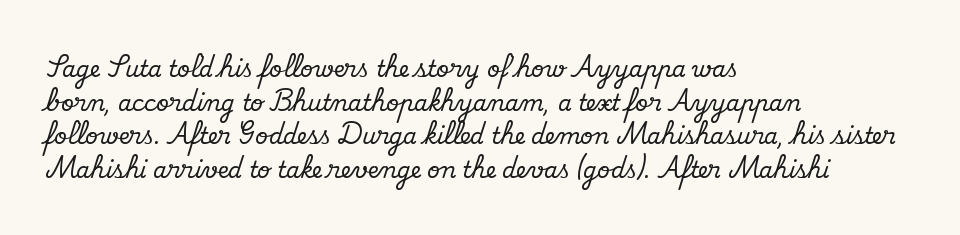
One glance says typical: line gaps are just what's usual. The gap between lines stays unmarked. These lines keep a tight, regular rhythm from letter to letter. Casual observation: everything's shoved over to the left.
